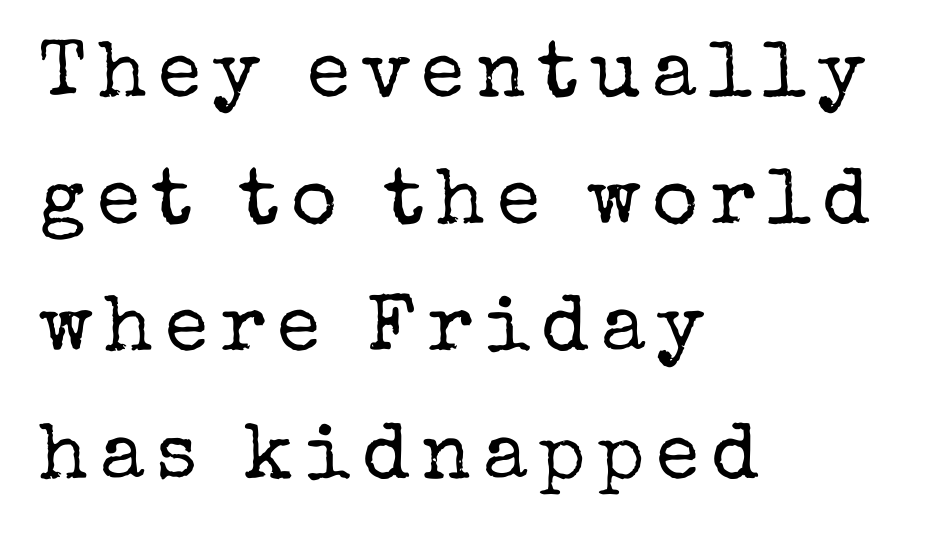
Is the type heavy? It reads as light-to-regular instead. Check the space under the baseline: it is left empty. Think of a printed novel: that variable character pitch is what you see here. The glyphs in this specimen are seriffed.
